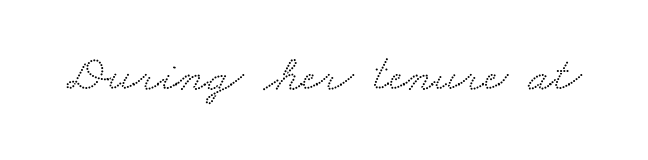
The image shows 51 px wide serif type; set normal letter spacing, not underlined; low stroke contrast and a small x-height.
